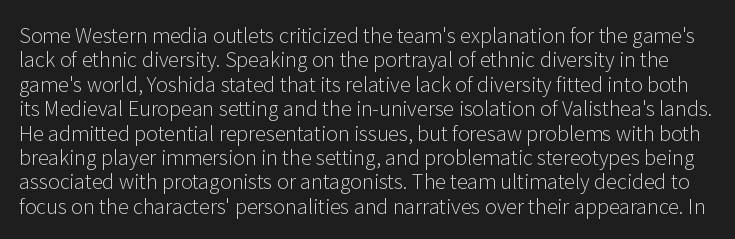
{"italic": "no", "bold": "no", "underline": "no", "line_spacing_ratio": 1.22, "letter_spacing": "normal", "letter_spacing_em": 0.0, "glyph_px": 20}
